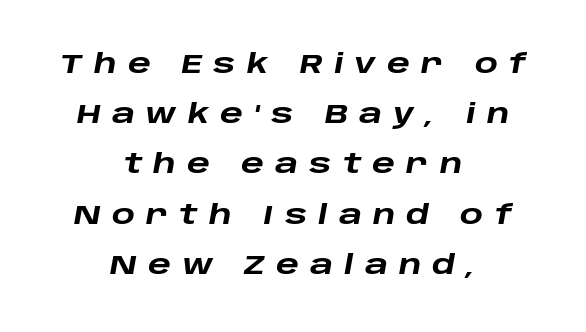
{"italic": "yes", "lean": "right", "slant_degrees": 10, "bold": "yes", "underline": "no", "align": "center", "line_spacing_ratio": 1.86, "letter_spacing": "wide", "letter_spacing_em": 0.41, "glyph_px": 27}
